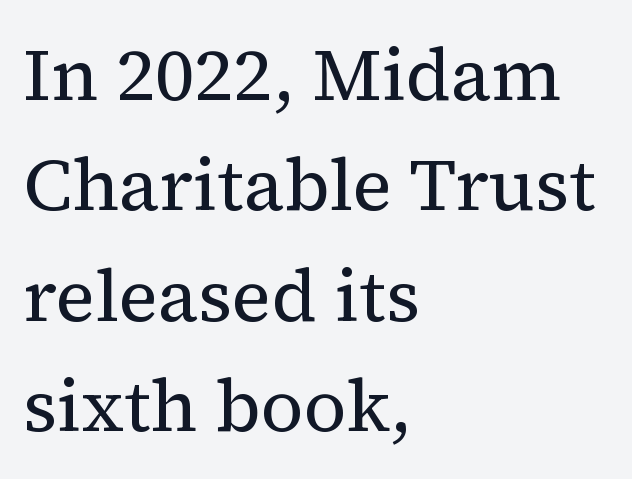
{"serif": "yes", "italic": "no", "bold": "no", "weight": "regular", "width": "normal", "stroke_contrast": "medium", "x_height": "medium", "monospaced": "no", "underline": "no", "align": "left", "line_spacing": "normal", "line_spacing_ratio": 1.49, "letter_spacing": "normal", "letter_spacing_em": 0.0, "glyph_px": 74}
